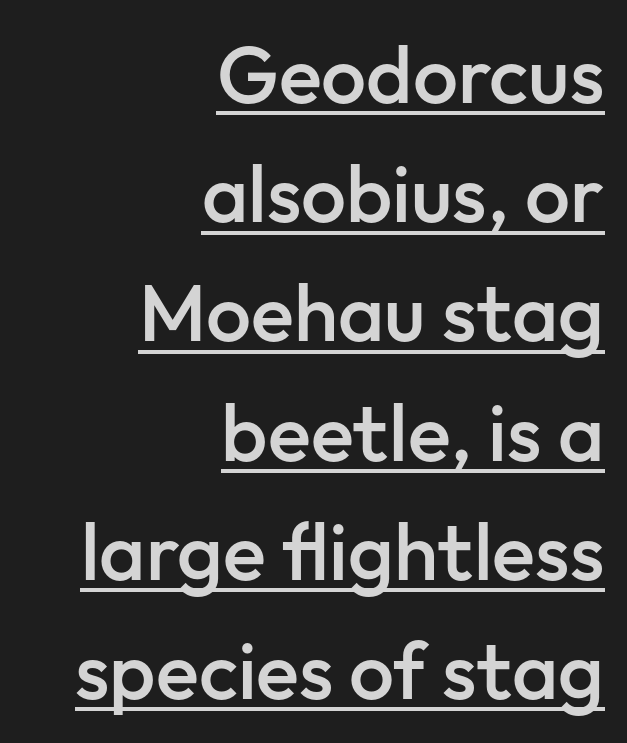
{"serif": "no", "italic": "no", "bold": "semi", "weight": "semibold", "width": "normal", "stroke_contrast": "low", "x_height": "medium", "monospaced": "no", "underline": "yes", "align": "right", "line_spacing": "normal", "line_spacing_ratio": 1.49, "letter_spacing": "normal", "letter_spacing_em": 0.0, "glyph_px": 80}
